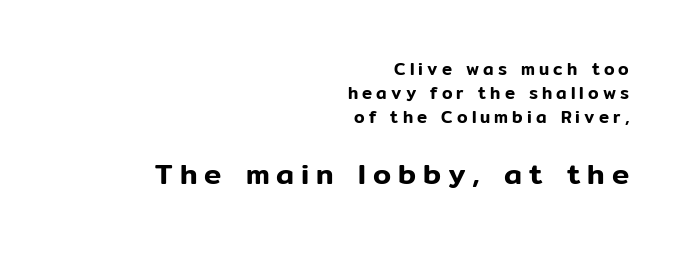
Q: Is the text italic (slanted)? A: No, it is upright.
Q: Is the typeface a serif or a sans-serif typeface? A: Sans-serif.
Q: Is the text underlined? A: No.
Q: How is the paragraph aligned? A: Right-aligned.
Q: Is the spacing between letters normal or unusually wide? A: Unusually wide.
Q: Is the spacing between lines tight, normal or loose? A: Normal.
Q: Which block of text is set in a larger size, the first (top) or the second (bottom)? A: The second (bottom) one.
Q: Width (condensed, normal, or wide)? A: Normal.
Q: Stroke contrast? A: Low.
Q: x-height? A: Medium.
Q: Monospaced? A: No.
